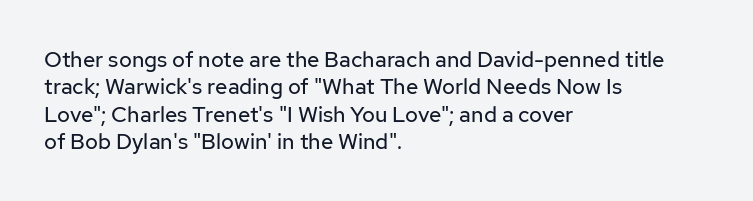
Counters stay open thanks to moderate or lighter strokes. All the whitespace from short lines collects on the right. Normally led — the rows are evenly, conventionally spaced. The glyphs are unaccompanied by any horizontal stroke below them.
